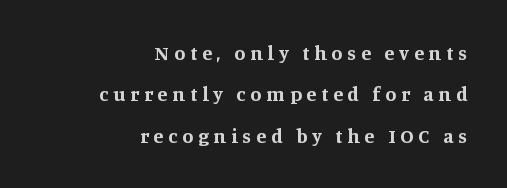
Q: Is the text bold? A: Yes.
Q: Is the text italic (slanted)? A: No, it is upright.
Q: Is the text underlined? A: No.
Q: How is the paragraph aligned? A: Right-aligned.
Q: Is the spacing between letters normal or unusually wide? A: Unusually wide.
Q: Is the spacing between lines tight, normal or loose? A: Loose.
